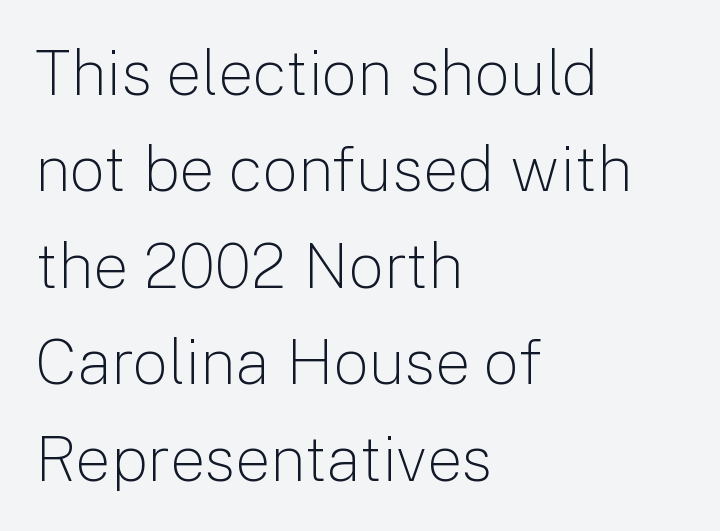
Q: Is the text bold? A: No.
Q: Is the text italic (slanted)? A: No, it is upright.
Q: Is the typeface a serif or a sans-serif typeface? A: Sans-serif.
Q: Is the text underlined? A: No.
Q: How is the paragraph aligned? A: Left-aligned.
Q: Is the spacing between letters normal or unusually wide? A: Normal.
Q: Is the spacing between lines tight, normal or loose? A: Normal.
Q: Width (condensed, normal, or wide)? A: Normal.
Q: Stroke contrast? A: Low.
Q: x-height? A: Medium.
Q: Monospaced? A: No.
